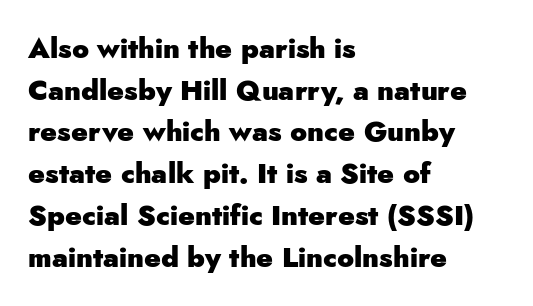
{"serif": "no", "italic": "no", "bold": "yes", "weight": "heavy", "width": "normal", "stroke_contrast": "low", "x_height": "small", "monospaced": "no", "underline": "no", "align": "left", "line_spacing": "normal", "line_spacing_ratio": 1.49, "letter_spacing": "normal", "letter_spacing_em": 0.0, "glyph_px": 28}
